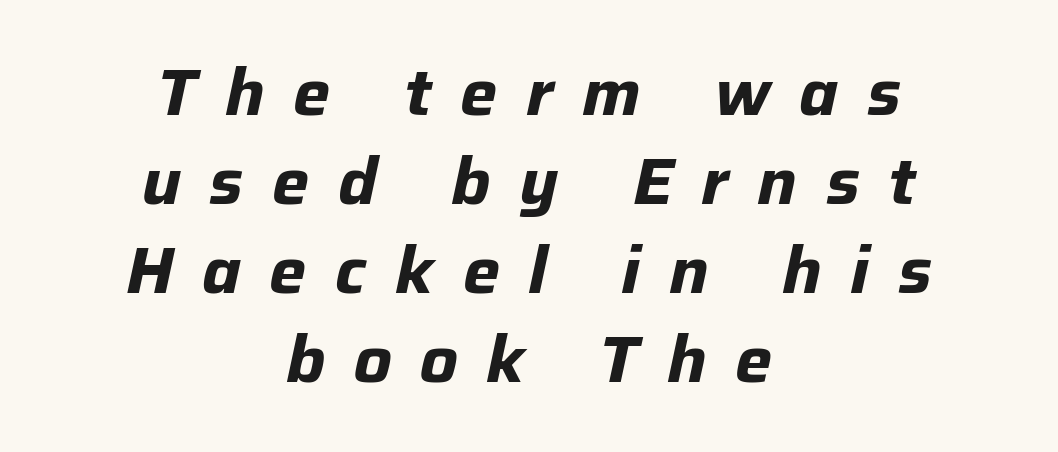
The image shows 66 px bold type, italic (leaning right); set centered, normal line spacing (1.35x), unusually wide letter spacing (+0.43 em), not underlined; low stroke contrast and a medium x-height.
